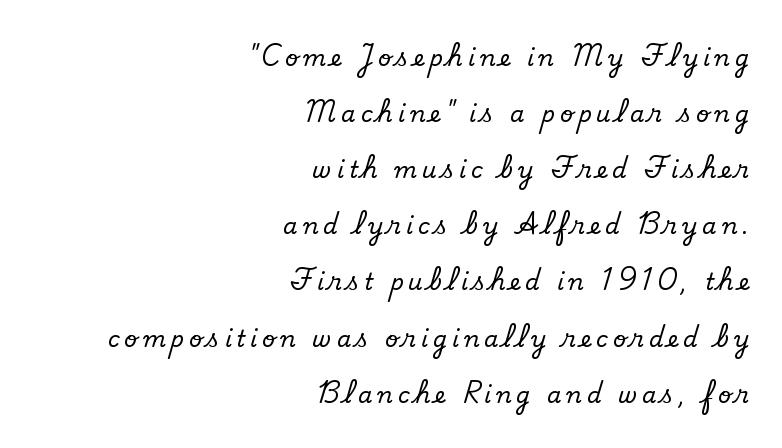
Q: Is the text italic (slanted)? A: Yes.
Q: Is the text underlined? A: No.
Q: How is the paragraph aligned? A: Right-aligned.
Q: Is the spacing between letters normal or unusually wide? A: Unusually wide.
Q: Is the spacing between lines tight, normal or loose? A: Loose.
